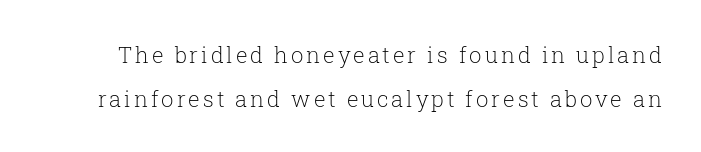
The image shows 22 px text type, upright; set loose line spacing (1.99x), not underlined.
